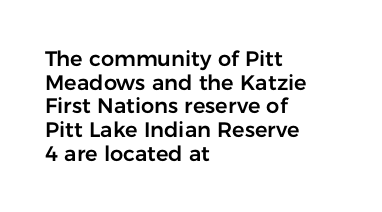
Q: Is the text italic (slanted)? A: No, it is upright.
Q: Is the text underlined? A: No.
Q: How is the paragraph aligned? A: Left-aligned.
Q: Is the spacing between letters normal or unusually wide? A: Normal.
Q: Is the spacing between lines tight, normal or loose? A: Tight.
